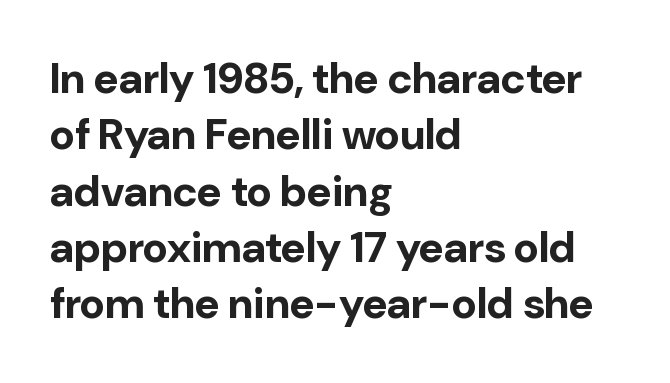
Q: Is the text bold? A: Yes.
Q: Is the text italic (slanted)? A: No, it is upright.
Q: Is the typeface a serif or a sans-serif typeface? A: Sans-serif.
Q: Is the text underlined? A: No.
Q: How is the paragraph aligned? A: Left-aligned.
Q: Is the spacing between letters normal or unusually wide? A: Normal.
Q: Is the spacing between lines tight, normal or loose? A: Normal.
Q: Width (condensed, normal, or wide)? A: Normal.
Q: Stroke contrast? A: Low.
Q: x-height? A: Medium.
Q: Monospaced? A: No.
